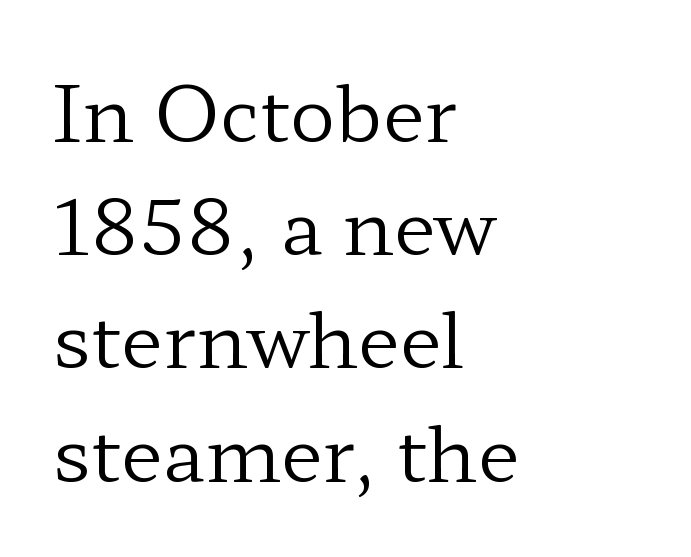
The image shows 77 px regular-weight, wide serif type, upright; set left-aligned, normal line spacing (1.47x), normal letter spacing, not underlined; low stroke contrast and a medium x-height.
